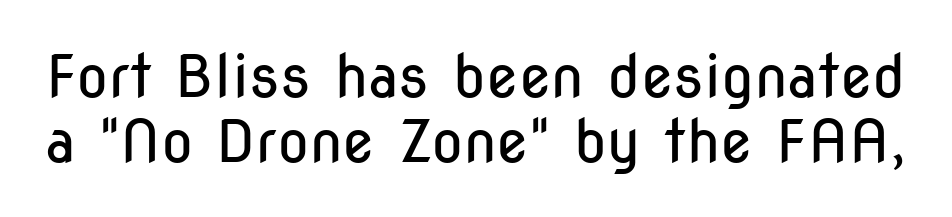
Q: Is the text bold? A: No.
Q: Is the text italic (slanted)? A: No, it is upright.
Q: Is the typeface a serif or a sans-serif typeface? A: Sans-serif.
Q: Is the text underlined? A: No.
Q: Is the spacing between letters normal or unusually wide? A: Normal.
Q: Is the spacing between lines tight, normal or loose? A: Tight.
Q: Width (condensed, normal, or wide)? A: Condensed.
Q: Stroke contrast? A: Low.
Q: x-height? A: Medium.
Q: Monospaced? A: No.
